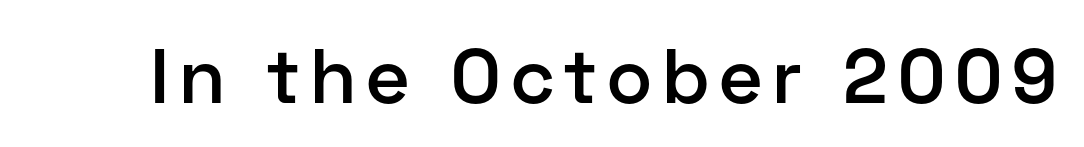
The image shows 77 px semibold sans-serif type, upright; set not underlined; low stroke contrast and a medium x-height.
